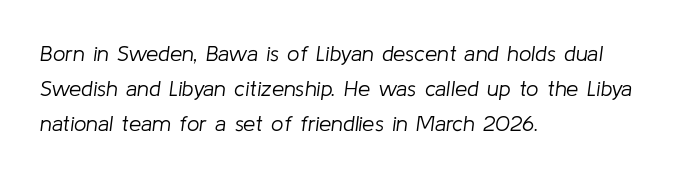
The image shows 22 px text type, italic (leaning right); set left-aligned, normal line spacing (1.59x), normal letter spacing, not underlined.
